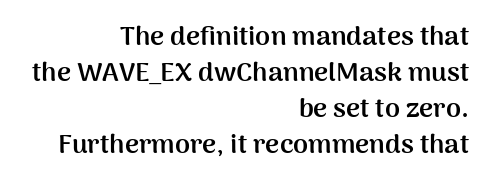
{"italic": "no", "bold": "yes", "underline": "no", "align": "right", "line_spacing": "normal", "line_spacing_ratio": 1.33, "letter_spacing": "normal", "letter_spacing_em": 0.0, "glyph_px": 27}
